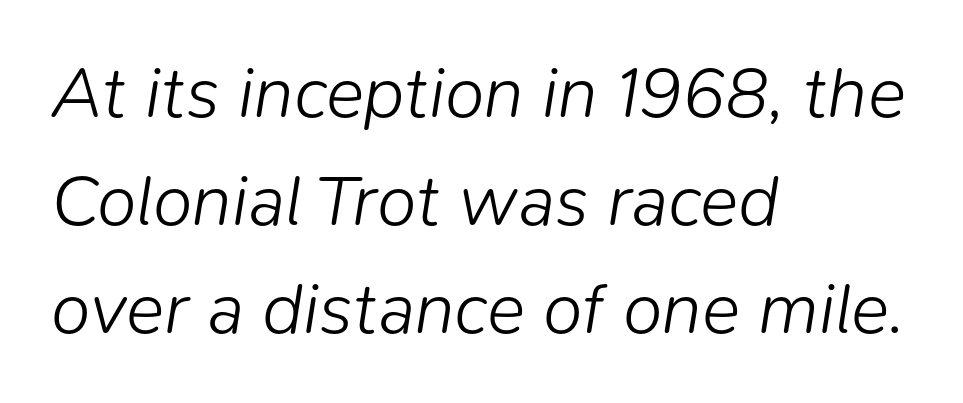
The image shows 72 px light type, italic (leaning right); set left-aligned, normal line spacing (1.5x), normal letter spacing, not underlined; low stroke contrast and a medium x-height.
